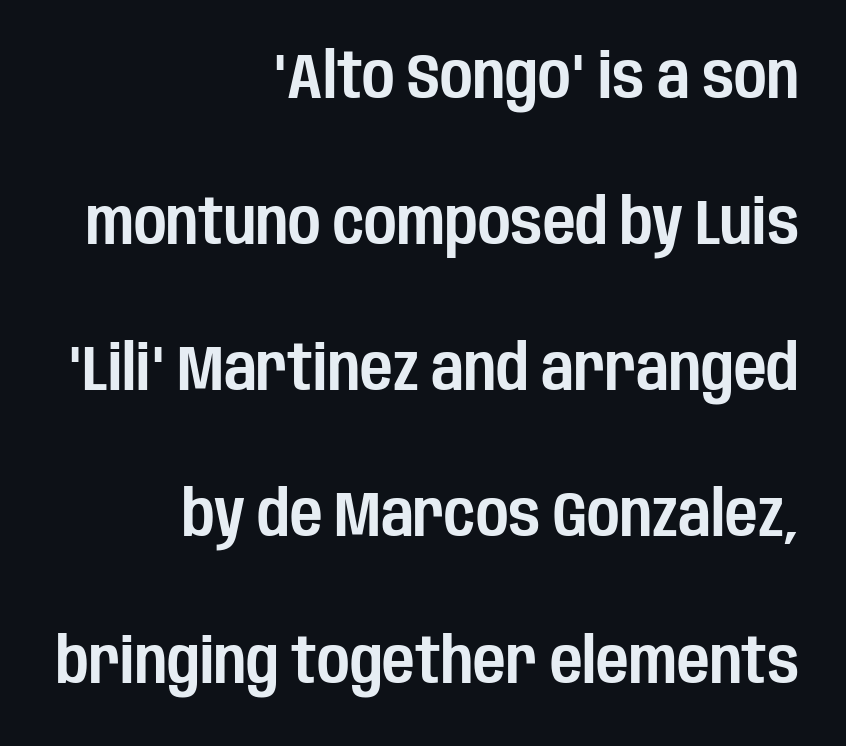
{"serif": "no", "italic": "no", "width": "condensed", "stroke_contrast": "low", "x_height": "large", "monospaced": "no", "underline": "no", "align": "right", "line_spacing": "loose", "line_spacing_ratio": 2.32, "letter_spacing": "normal", "letter_spacing_em": 0.0, "glyph_px": 63}
